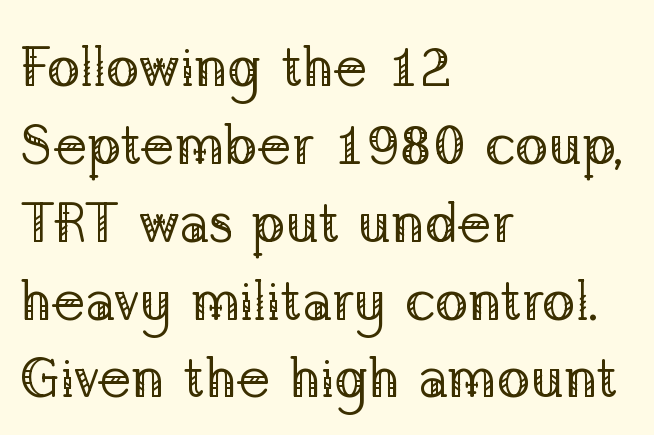
The image shows 56 px regular-weight serif type, upright; set left-aligned, normal line spacing (1.39x), normal letter spacing, not underlined; low stroke contrast and a medium x-height.
